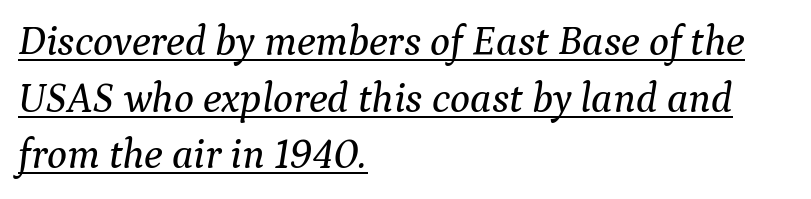
The image shows 42 px serif type, italic (leaning right); set left-aligned, normal line spacing (1.35x), normal letter spacing, underlined; medium stroke contrast and a medium x-height.
